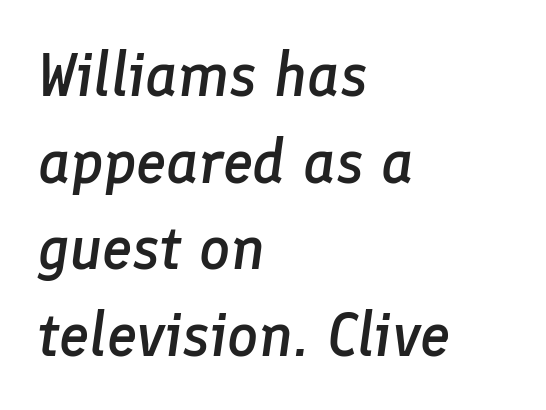
Q: Is the text bold? A: Semi-bold.
Q: Is the text italic (slanted)? A: Yes, it leans right by about 8 degrees.
Q: Is the text underlined? A: No.
Q: How is the paragraph aligned? A: Left-aligned.
Q: Is the spacing between letters normal or unusually wide? A: Normal.
Q: Is the spacing between lines tight, normal or loose? A: Normal.
Q: Width (condensed, normal, or wide)? A: Normal.
Q: Stroke contrast? A: Low.
Q: x-height? A: Medium.
Q: Monospaced? A: No.
